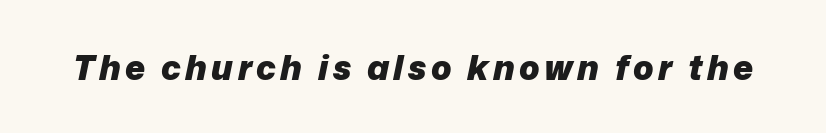
Q: Is the text bold? A: Yes.
Q: Is the text italic (slanted)? A: Yes, it leans right by about 12 degrees.
Q: Is the text underlined? A: No.
Q: Width (condensed, normal, or wide)? A: Normal.
Q: Stroke contrast? A: Low.
Q: x-height? A: Medium.
Q: Monospaced? A: No.
